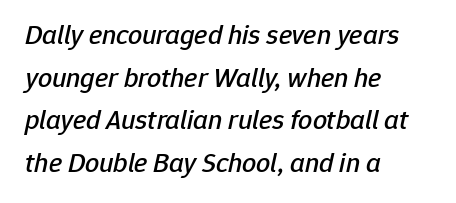
Nothing unusual about the tracking: characters are spaced as the font intends. No word sits above an underline. This is oblique type, the kind used for emphasis or titles. Is this a fixed-width face? No — the glyphs have proportional, varying widths. Typeset ragged right — the left edge is the straight one.
